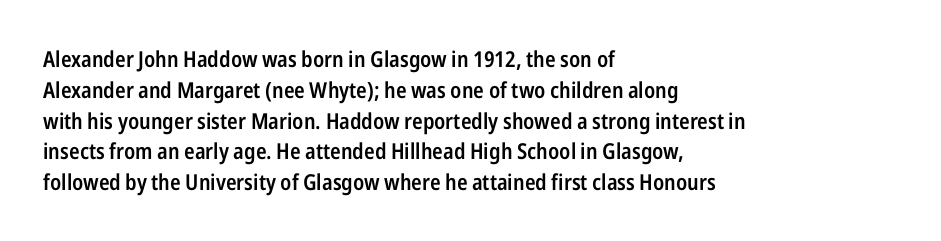
{"italic": "no", "bold": "semi", "underline": "no", "align": "left", "line_spacing": "normal", "line_spacing_ratio": 1.4, "letter_spacing": "normal", "letter_spacing_em": 0.0, "glyph_px": 22}
